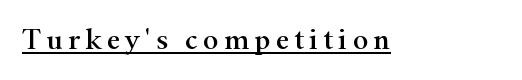
Q: Is the text italic (slanted)? A: No, it is upright.
Q: Is the typeface a serif or a sans-serif typeface? A: Serif.
Q: Is the text underlined? A: Yes.
Q: Width (condensed, normal, or wide)? A: Wide.
Q: Stroke contrast? A: High.
Q: x-height? A: Small.
Q: Monospaced? A: No.
